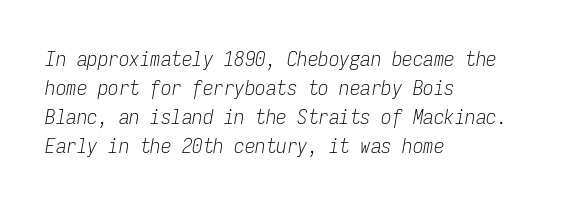
The image shows 21 px text type, italic (leaning right); set left-aligned, normal line spacing (1.38x), normal letter spacing, not underlined.
